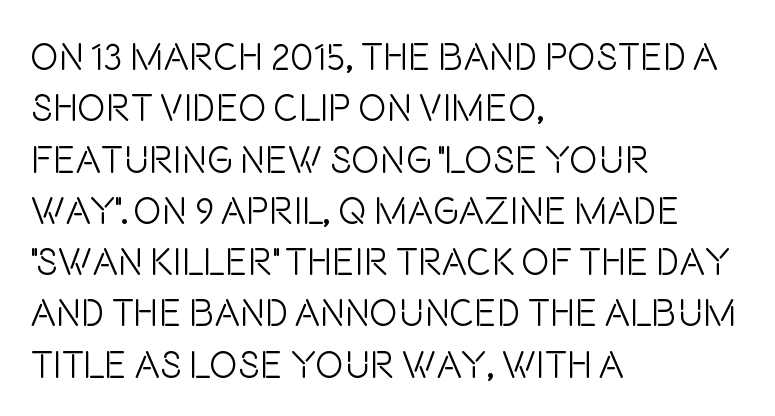
The image shows 38 px light, condensed sans-serif type, upright; set left-aligned, normal line spacing (1.35x), normal letter spacing, not underlined; low stroke contrast and a large x-height.
